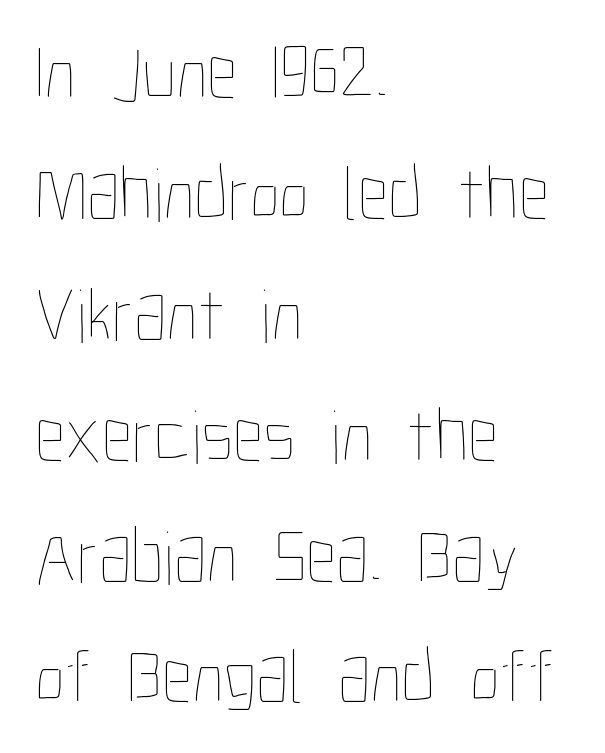
Q: Is the text bold? A: No.
Q: Is the text italic (slanted)? A: No, it is upright.
Q: Is the text underlined? A: No.
Q: How is the paragraph aligned? A: Left-aligned.
Q: Is the spacing between letters normal or unusually wide? A: Normal.
Q: Is the spacing between lines tight, normal or loose? A: Normal.
Q: Width (condensed, normal, or wide)? A: Condensed.
Q: Stroke contrast? A: Low.
Q: x-height? A: Medium.
Q: Monospaced? A: No.
